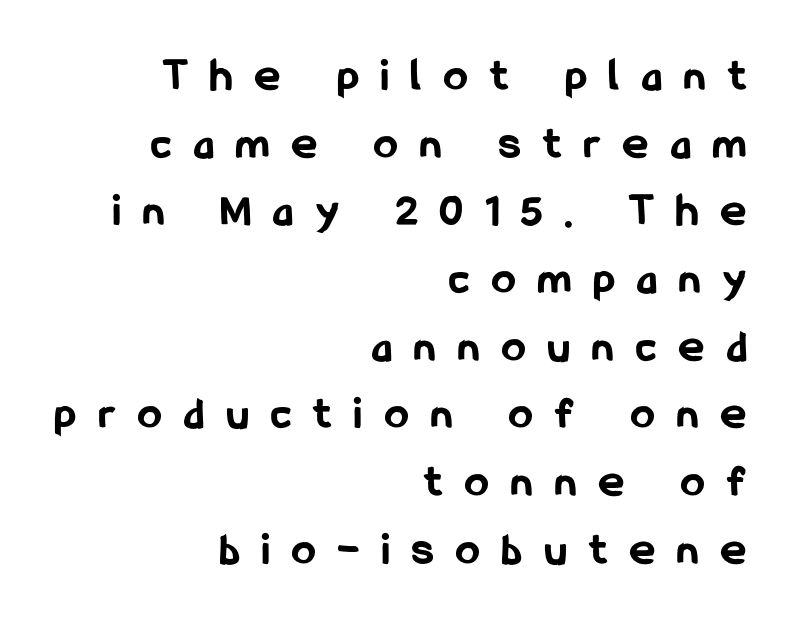
Q: Is the text bold? A: Yes.
Q: Is the text italic (slanted)? A: No, it is upright.
Q: Is the typeface a serif or a sans-serif typeface? A: Sans-serif.
Q: Is the text underlined? A: No.
Q: How is the paragraph aligned? A: Right-aligned.
Q: Is the spacing between letters normal or unusually wide? A: Unusually wide.
Q: Is the spacing between lines tight, normal or loose? A: Normal.
Q: Width (condensed, normal, or wide)? A: Condensed.
Q: Stroke contrast? A: Low.
Q: x-height? A: Medium.
Q: Monospaced? A: No.
